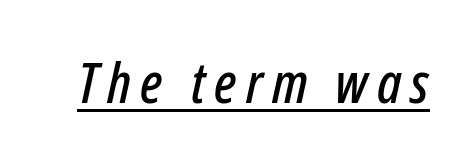
Q: Is the text italic (slanted)? A: Yes, it leans right by about 12 degrees.
Q: Is the text underlined? A: Yes.
Q: Width (condensed, normal, or wide)? A: Condensed.
Q: Stroke contrast? A: Low.
Q: x-height? A: Medium.
Q: Monospaced? A: No.
